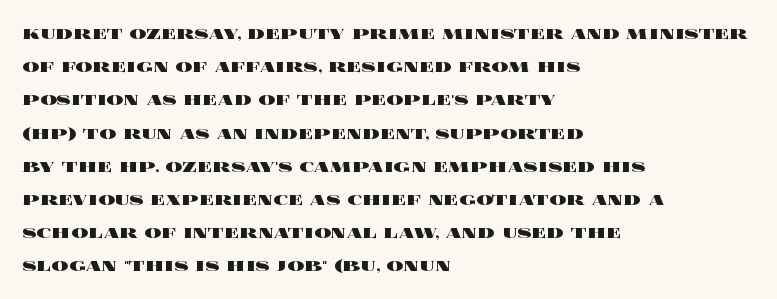
Q: Is the text bold? A: Yes.
Q: Is the text italic (slanted)? A: No, it is upright.
Q: Is the text underlined? A: No.
Q: How is the paragraph aligned? A: Left-aligned.
Q: Is the spacing between letters normal or unusually wide? A: Normal.
Q: Is the spacing between lines tight, normal or loose? A: Normal.
